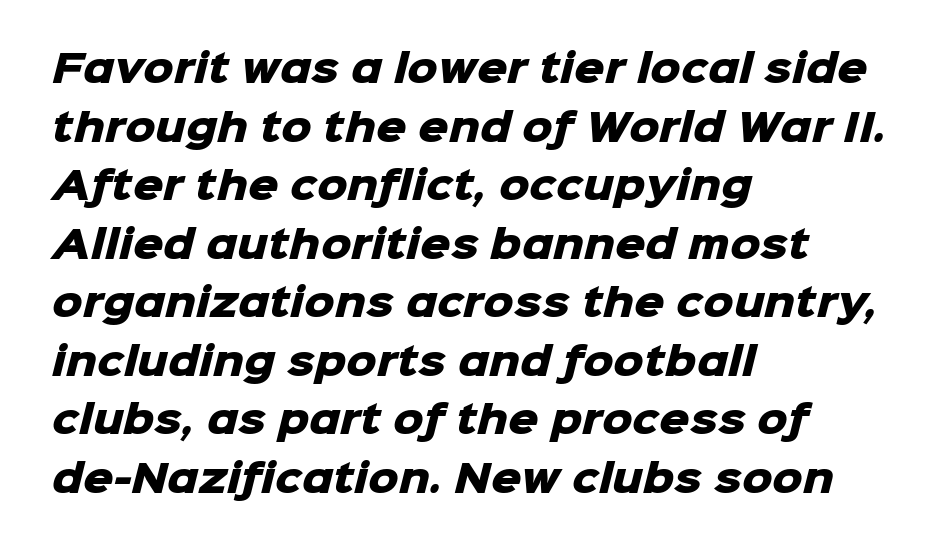
The image shows 38 px heavy sans-serif type; set left-aligned, normal line spacing (1.54x), normal letter spacing, not underlined; low stroke contrast and a medium x-height.
